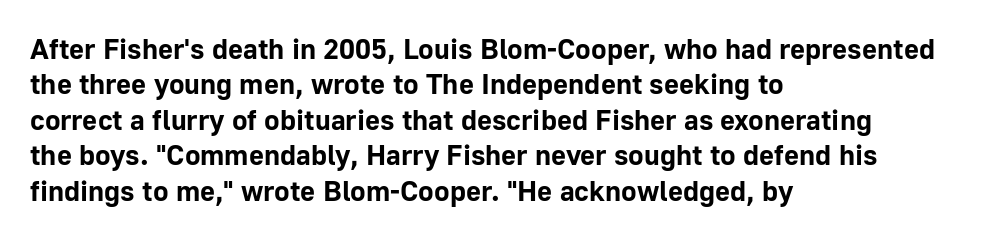
Character widths vary here, with narrow letters taking less room than wide ones. This rendering features lettering with no underline. Short note: letters normally spaced. This sample is left-justified, so line endings fall wherever the words run out.
